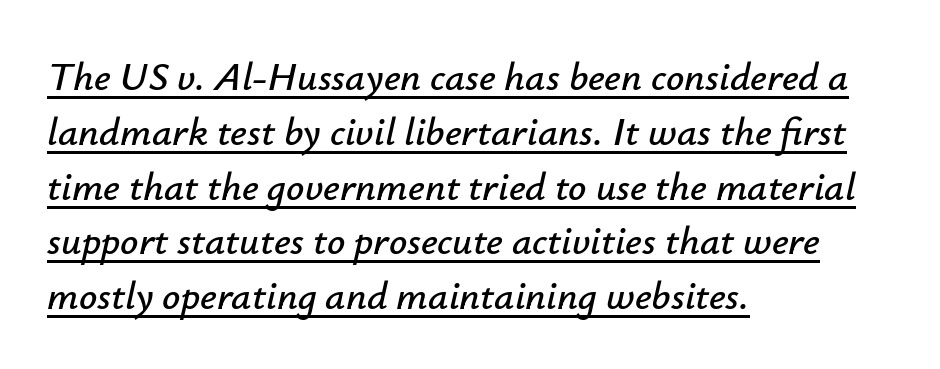
The image shows 40 px text type, italic (leaning right); set left-aligned, normal line spacing (1.37x), normal letter spacing, underlined; low stroke contrast and a small x-height.
